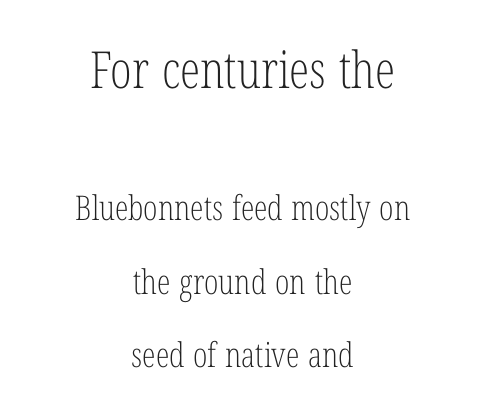
A quiet, ordinary-to-light weight characterises the typeface. This sample trades compactness for vertical openness between lines. This sample has the flowing, uneven cadence of proportional lettering. Does the copy run flush right? No — it is centered line by line.
